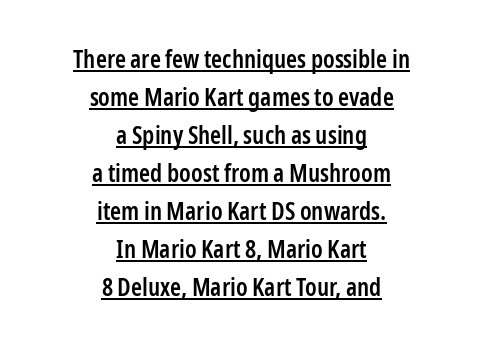
Semibold letterforms, between regular and bold. Regarding leading, the lines here are spaced in the standard way. Italic: no, the glyphs are upright roman. Observe the ordinary spacing: letters are neighbours, not strangers. Looks like someone drew a line under every word here. This rendering uses center alignment, leaving both contours irregular but symmetric.
